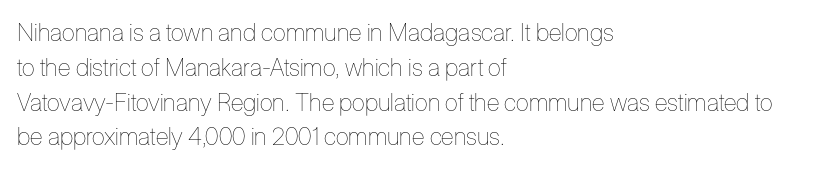
Q: Is the text bold? A: No.
Q: Is the text italic (slanted)? A: No, it is upright.
Q: Is the text underlined? A: No.
Q: How is the paragraph aligned? A: Left-aligned.
Q: Is the spacing between letters normal or unusually wide? A: Normal.
Q: Is the spacing between lines tight, normal or loose? A: Normal.
